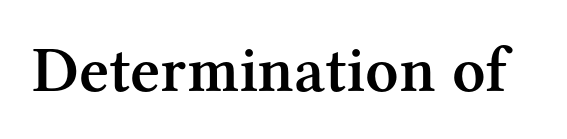
Italic: no, the glyphs are upright roman. Look at the tracking — it's just the regular setting, nothing added. The face used here is proportionally spaced, like ordinary book or web type. The face used here is seriffed, in the tradition of book romans. The typesetting leans somewhat heavy: a semibold. Words float on clear page, feet unadorned.
